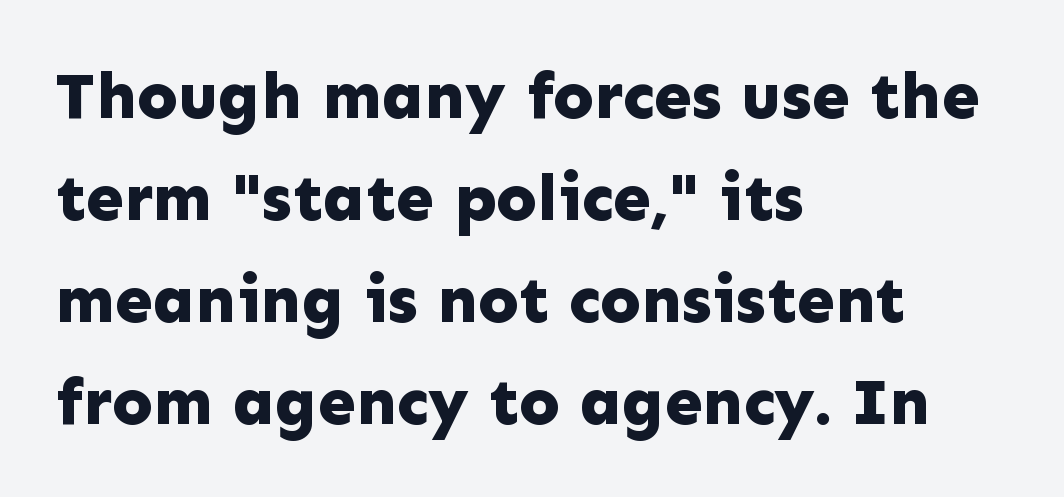
Every row of glyphs begins at an identical x-position on the left. Letters rest on an invisible, unmarked baseline. Is the type bold? Yes — the strokes are clearly thick and heavy. The passage shown is typed in a proportional face where columns would drift.
